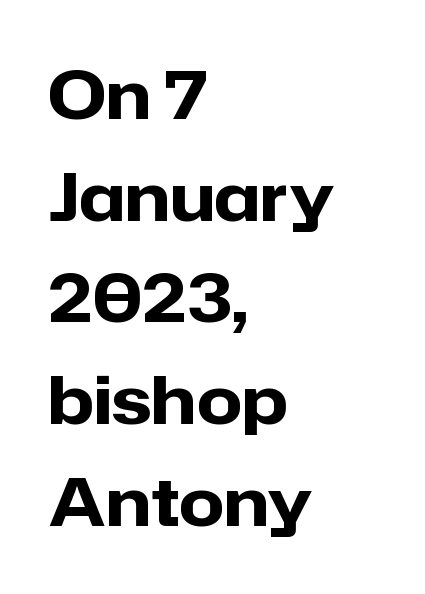
{"serif": "no", "italic": "no", "bold": "yes", "weight": "heavy", "width": "normal", "stroke_contrast": "low", "x_height": "medium", "monospaced": "no", "underline": "no", "align": "left", "line_spacing": "normal", "line_spacing_ratio": 1.54, "letter_spacing": "normal", "letter_spacing_em": 0.0, "glyph_px": 66}
